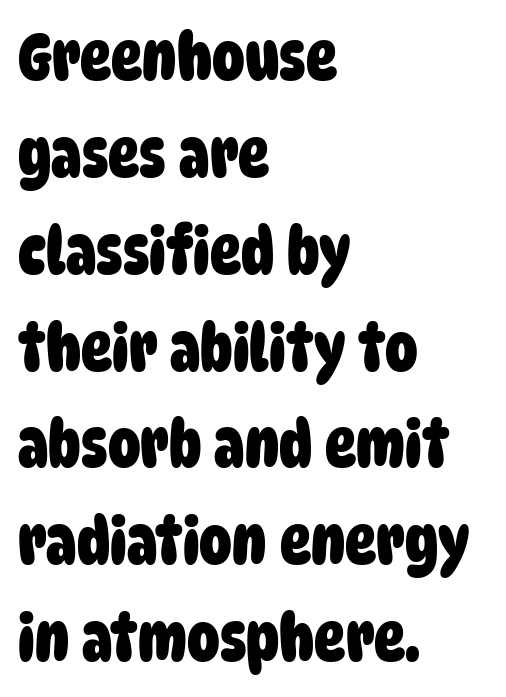
Q: Is the text bold? A: Yes.
Q: Is the typeface a serif or a sans-serif typeface? A: Sans-serif.
Q: Is the text underlined? A: No.
Q: How is the paragraph aligned? A: Left-aligned.
Q: Is the spacing between letters normal or unusually wide? A: Normal.
Q: Is the spacing between lines tight, normal or loose? A: Normal.
Q: Width (condensed, normal, or wide)? A: Condensed.
Q: Stroke contrast? A: Low.
Q: x-height? A: Large.
Q: Monospaced? A: No.
